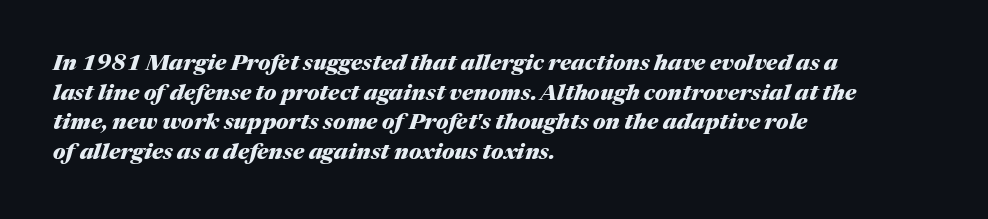
Q: Is the text bold? A: Yes.
Q: Is the text italic (slanted)? A: Yes, it leans right by about 17 degrees.
Q: Is the text underlined? A: No.
Q: How is the paragraph aligned? A: Left-aligned.
Q: Is the spacing between letters normal or unusually wide? A: Normal.
Q: Is the spacing between lines tight, normal or loose? A: Normal.
